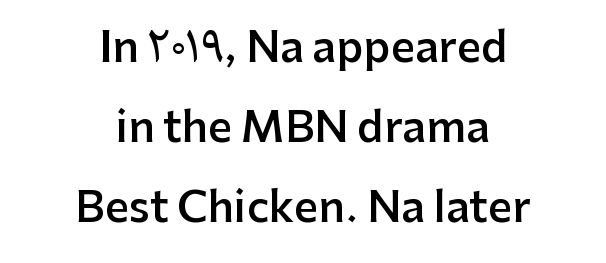
Q: Is the text bold? A: Semi-bold.
Q: Is the text italic (slanted)? A: No, it is upright.
Q: Is the typeface a serif or a sans-serif typeface? A: Sans-serif.
Q: Is the text underlined? A: No.
Q: How is the paragraph aligned? A: Centered.
Q: Is the spacing between letters normal or unusually wide? A: Normal.
Q: Is the spacing between lines tight, normal or loose? A: Loose.
Q: Width (condensed, normal, or wide)? A: Normal.
Q: Stroke contrast? A: Low.
Q: x-height? A: Medium.
Q: Monospaced? A: No.
